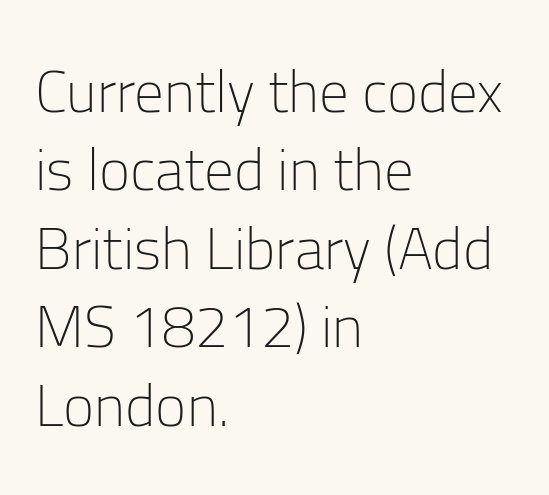
The rendering uses a moderate line-height, typical for paragraphs. What stands out about the letter spacing? Nothing — it is the standard amount. Leftover space on each line is placed entirely after the last word. The passage shown is typed in a proportional face where columns would drift. Posture: vertical. Quick note: underline off.
